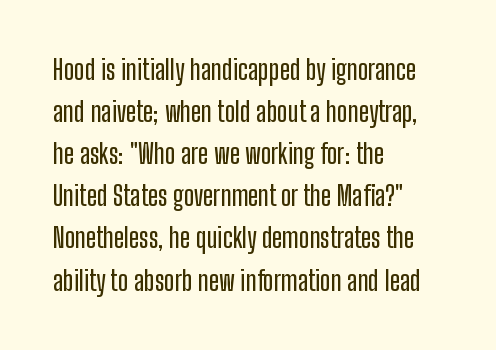
Quick note: underline off. The typesetter chose a ragged-right arrangement here. Posture: straight, roman, zero tilt. Leading: standard. Words appear dense and cohesive because spacing is normal.
